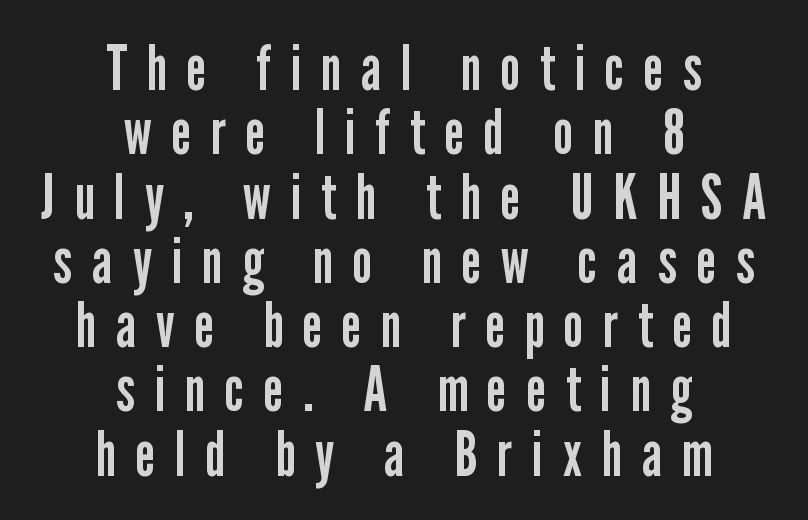
The image shows 63 px regular-weight, condensed sans-serif type, upright; set centered, tight line spacing (1.02x), unusually wide letter spacing (+0.32 em), not underlined; low stroke contrast and a medium x-height.
